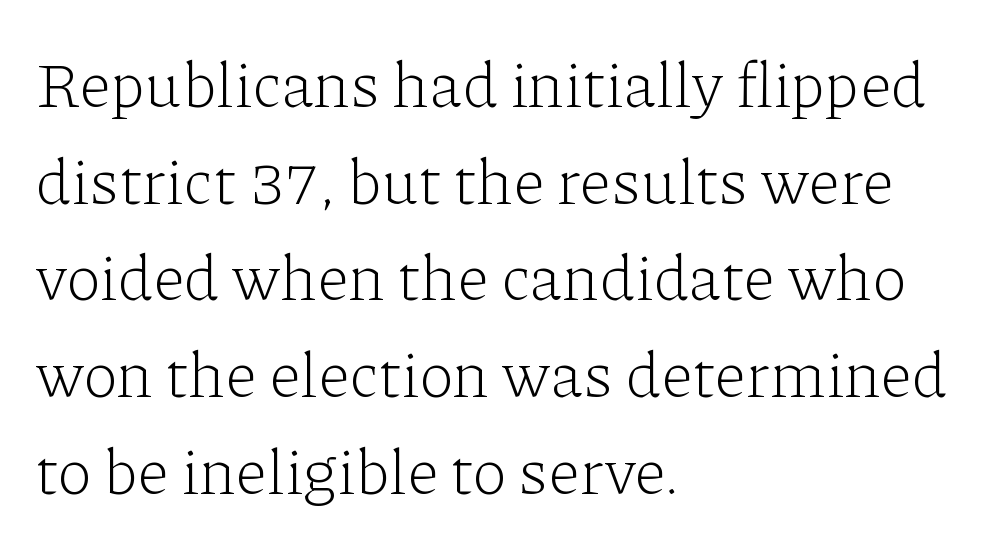
Q: Is the text bold? A: No.
Q: Is the text italic (slanted)? A: No, it is upright.
Q: Is the typeface a serif or a sans-serif typeface? A: Serif.
Q: Is the text underlined? A: No.
Q: How is the paragraph aligned? A: Left-aligned.
Q: Is the spacing between letters normal or unusually wide? A: Normal.
Q: Is the spacing between lines tight, normal or loose? A: Normal.
Q: Width (condensed, normal, or wide)? A: Normal.
Q: Stroke contrast? A: Low.
Q: x-height? A: Medium.
Q: Monospaced? A: No.
